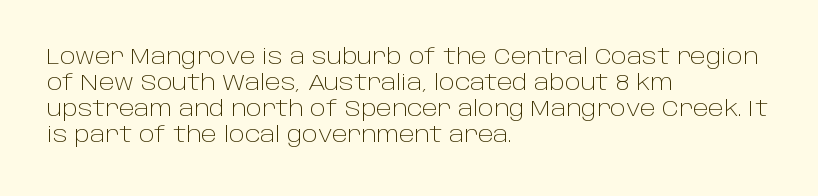
Q: Is the text bold? A: No.
Q: Is the text italic (slanted)? A: No, it is upright.
Q: Is the text underlined? A: No.
Q: How is the paragraph aligned? A: Left-aligned.
Q: Is the spacing between letters normal or unusually wide? A: Normal.
